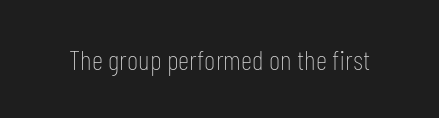
Q: Is the text bold? A: No.
Q: Is the text italic (slanted)? A: No, it is upright.
Q: Is the typeface a serif or a sans-serif typeface? A: Sans-serif.
Q: Is the text underlined? A: No.
Q: Is the spacing between letters normal or unusually wide? A: Normal.
Q: Width (condensed, normal, or wide)? A: Condensed.
Q: Stroke contrast? A: Low.
Q: x-height? A: Medium.
Q: Monospaced? A: No.
